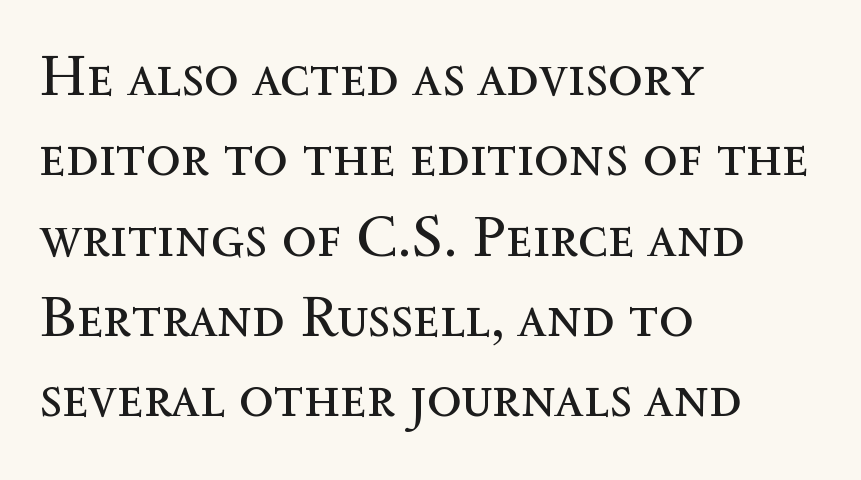
{"italic": "no", "bold": "no", "weight": "regular", "width": "normal", "x_height": "medium", "monospaced": "no", "underline": "no", "align": "left", "line_spacing": "normal", "line_spacing_ratio": 1.41, "letter_spacing": "normal", "letter_spacing_em": 0.0, "glyph_px": 57}
